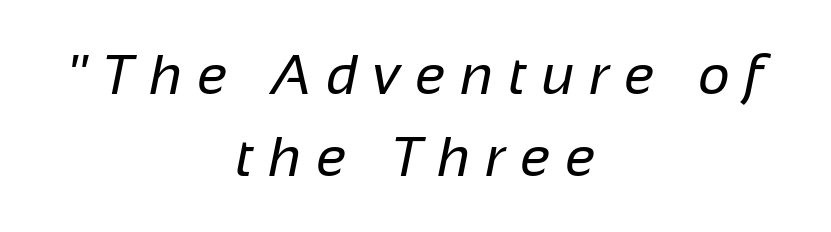
Q: Is the text bold? A: No.
Q: Is the typeface a serif or a sans-serif typeface? A: Sans-serif.
Q: Is the text underlined? A: No.
Q: How is the paragraph aligned? A: Centered.
Q: Is the spacing between letters normal or unusually wide? A: Unusually wide.
Q: Is the spacing between lines tight, normal or loose? A: Normal.
Q: Width (condensed, normal, or wide)? A: Normal.
Q: Stroke contrast? A: Low.
Q: x-height? A: Medium.
Q: Monospaced? A: No.
